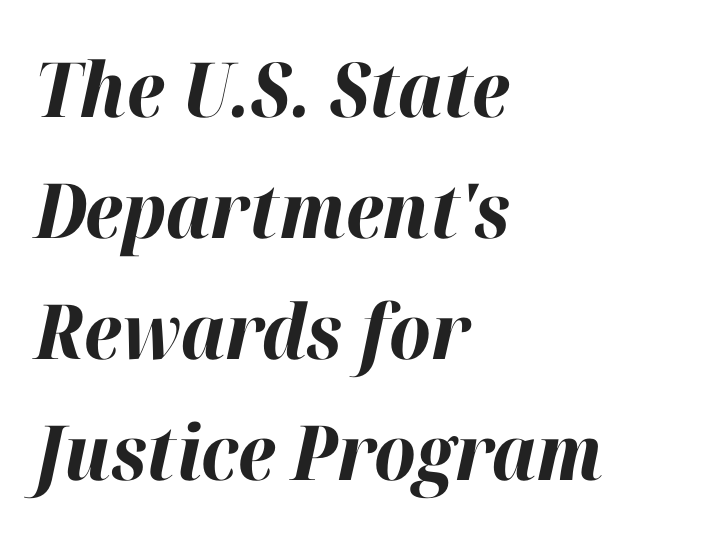
The image shows 76 px bold type, italic (leaning right); set left-aligned, normal line spacing (1.59x), normal letter spacing, not underlined; high stroke contrast and a medium x-height.
